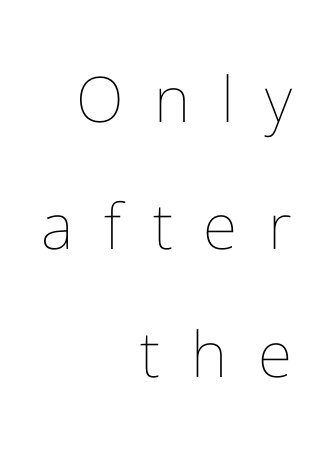
Beneath every word, the page is bare. The face used here is proportionally spaced, like ordinary book or web type. This sample trades compactness for vertical openness between lines. Compared with a flush-left layout, this one pins lines to the opposite, right side. What stands out about the letter spacing? Its width — letters are far apart.
